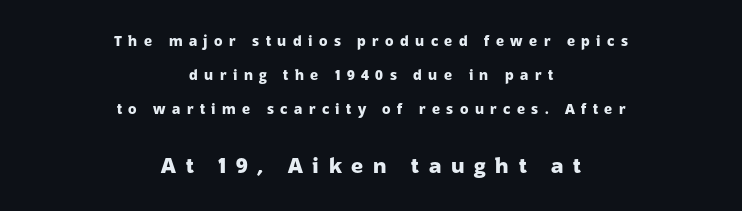
Q: Is the text bold? A: Yes.
Q: Is the text italic (slanted)? A: No, it is upright.
Q: Is the text underlined? A: No.
Q: How is the paragraph aligned? A: Centered.
Q: Is the spacing between letters normal or unusually wide? A: Unusually wide.
Q: Is the spacing between lines tight, normal or loose? A: Loose.
Q: Which block of text is set in a larger size, the first (top) or the second (bottom)? A: The second (bottom) one.
